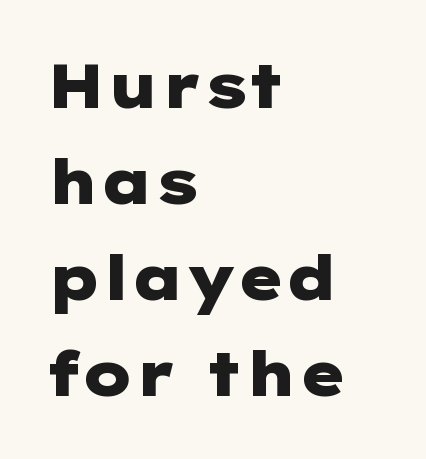
{"serif": "no", "italic": "no", "bold": "yes", "weight": "heavy", "width": "wide", "stroke_contrast": "low", "x_height": "medium", "underline": "no", "align": "left", "line_spacing": "normal", "line_spacing_ratio": 1.55, "letter_spacing": "normal", "letter_spacing_em": 0.0, "glyph_px": 62}
